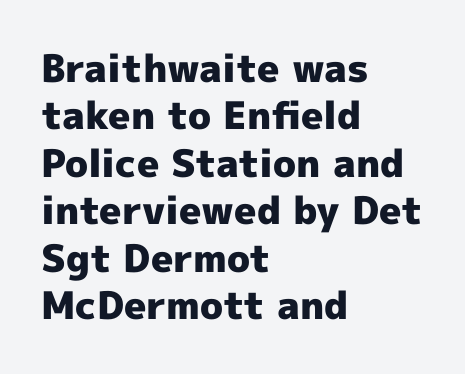
Q: Is the text bold? A: Yes.
Q: Is the text italic (slanted)? A: No, it is upright.
Q: Is the typeface a serif or a sans-serif typeface? A: Sans-serif.
Q: Is the text underlined? A: No.
Q: How is the paragraph aligned? A: Left-aligned.
Q: Is the spacing between letters normal or unusually wide? A: Normal.
Q: Is the spacing between lines tight, normal or loose? A: Normal.
Q: Width (condensed, normal, or wide)? A: Normal.
Q: x-height? A: Medium.
Q: Monospaced? A: No.
